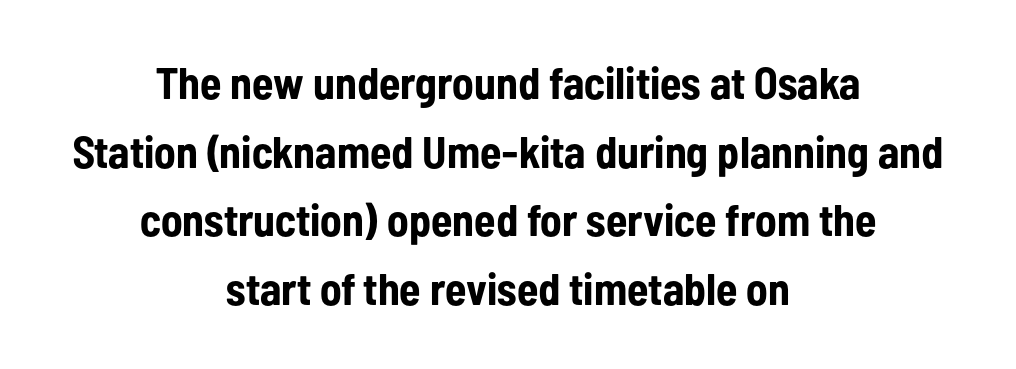
The letters sit at their default tracking, neither squeezed nor spread. The rendering uses a moderate line-height, typical for paragraphs. Serif or sans? Sans — the stroke terminals are bare. Is this a fixed-width face? No — the glyphs have proportional, varying widths.
